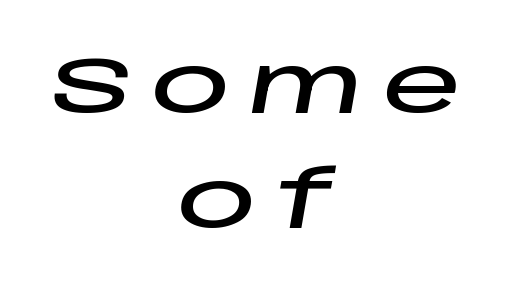
The image shows 79 px wide type, italic (leaning right); set centered, normal line spacing (1.45x), unusually wide letter spacing (+0.24 em), not underlined; low stroke contrast and a large x-height.
